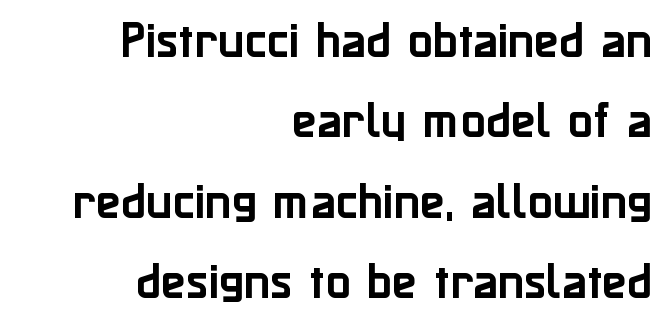
Q: Is the text italic (slanted)? A: No, it is upright.
Q: Is the typeface a serif or a sans-serif typeface? A: Sans-serif.
Q: Is the text underlined? A: No.
Q: How is the paragraph aligned? A: Right-aligned.
Q: Is the spacing between letters normal or unusually wide? A: Normal.
Q: Is the spacing between lines tight, normal or loose? A: Loose.
Q: Width (condensed, normal, or wide)? A: Normal.
Q: Stroke contrast? A: Low.
Q: x-height? A: Medium.
Q: Monospaced? A: No.
